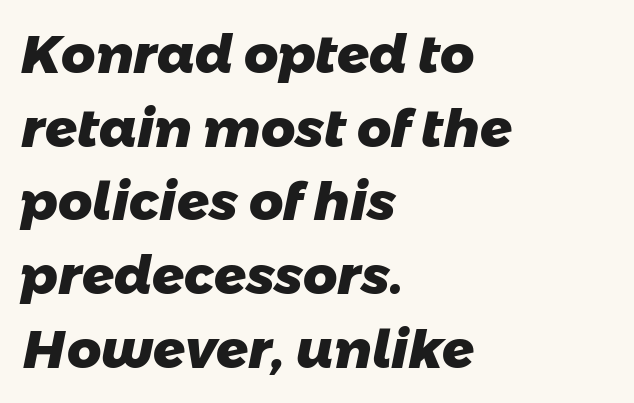
Letters rest on an invisible, unmarked baseline. Each word holds together tightly as a unit, with standard inter-letter gaps. Looks like regular typesetting: each glyph gets only the width it needs. The block of text has a typical density, with ordinary space between rows. No feet cap the strokes, marking this as sans-serif type.
